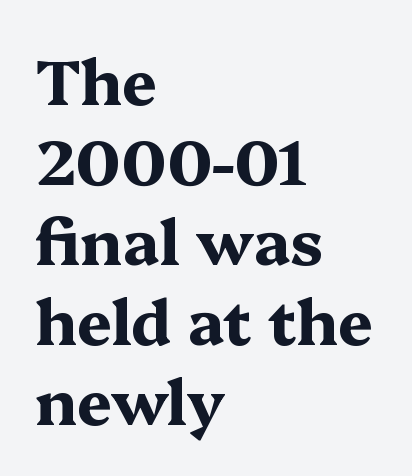
The image shows 62 px bold, wide serif type, upright; set left-aligned, normal line spacing (1.29x), normal letter spacing, not underlined; medium stroke contrast and a medium x-height.
